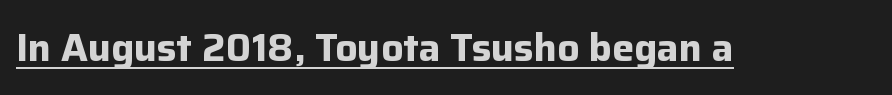
The image shows 39 px bold sans-serif type, upright; set normal letter spacing, underlined; low stroke contrast and a medium x-height.
